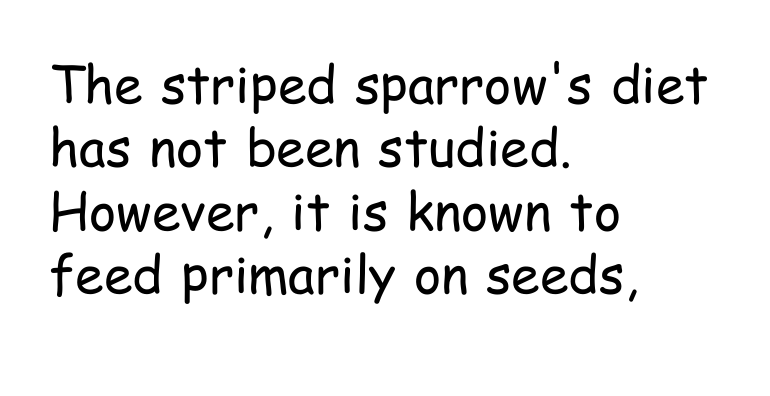
The image shows 52 px regular-weight, condensed sans-serif type, upright; set left-aligned, line spacing 1.22x, normal letter spacing, not underlined; low stroke contrast and a medium x-height.
